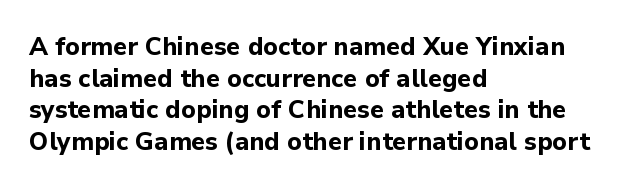
Q: Is the text bold? A: Yes.
Q: Is the text italic (slanted)? A: No, it is upright.
Q: Is the text underlined? A: No.
Q: How is the paragraph aligned? A: Left-aligned.
Q: Is the spacing between letters normal or unusually wide? A: Normal.
Q: Is the spacing between lines tight, normal or loose? A: Normal.
